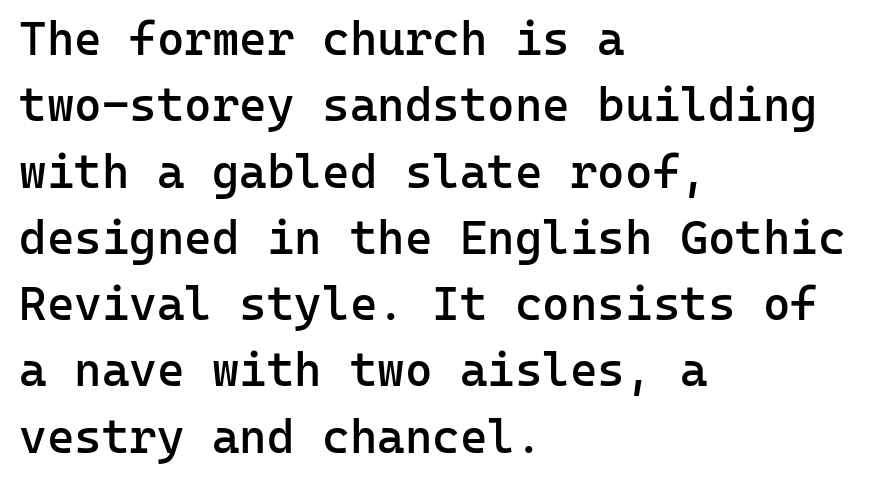
Q: Is the text bold? A: Semi-bold.
Q: Is the text italic (slanted)? A: No, it is upright.
Q: Is the typeface a serif or a sans-serif typeface? A: Sans-serif.
Q: Is the text underlined? A: No.
Q: How is the paragraph aligned? A: Left-aligned.
Q: Is the spacing between letters normal or unusually wide? A: Normal.
Q: Is the spacing between lines tight, normal or loose? A: Normal.
Q: Width (condensed, normal, or wide)? A: Normal.
Q: Stroke contrast? A: Low.
Q: x-height? A: Medium.
Q: Monospaced? A: Yes.
